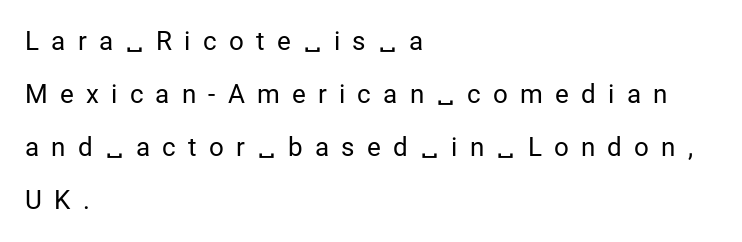
Q: Is the text bold? A: No.
Q: Is the text italic (slanted)? A: No, it is upright.
Q: Is the text underlined? A: No.
Q: How is the paragraph aligned? A: Left-aligned.
Q: Is the spacing between letters normal or unusually wide? A: Unusually wide.
Q: Is the spacing between lines tight, normal or loose? A: Loose.
